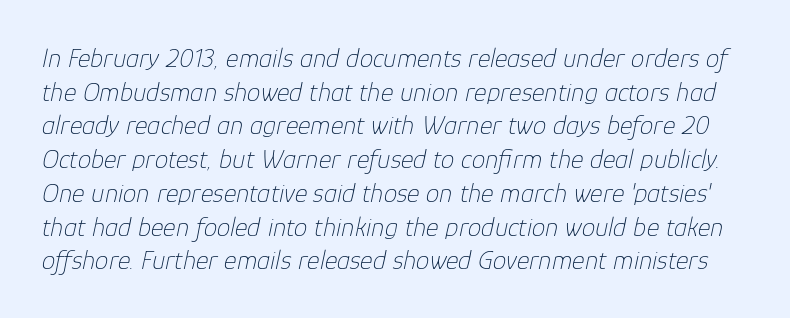
{"italic": "yes", "lean": "right", "slant_degrees": 12, "bold": "no", "underline": "no", "line_spacing": "normal", "line_spacing_ratio": 1.25, "letter_spacing": "normal", "letter_spacing_em": 0.0, "glyph_px": 27}
